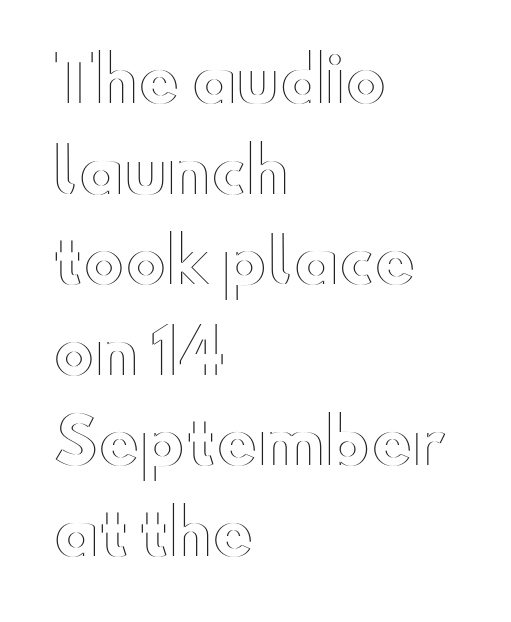
Underlining? Definitely not there. Between one letter and the next there's only the usual sliver of space. The letters advance in unequal steps, a hallmark of proportional type. The lines are quadded left. Normally led — the rows are evenly, conventionally spaced. It's the straight-up-and-down kind of type.
